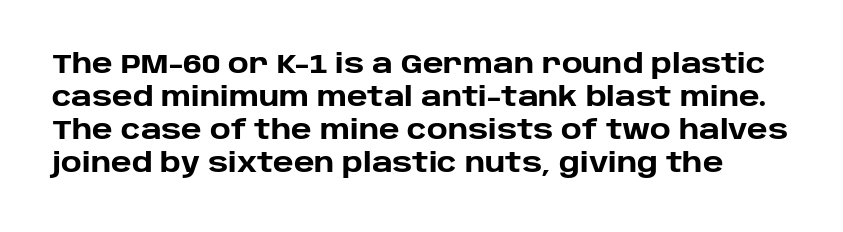
Q: Is the text bold? A: Yes.
Q: Is the text italic (slanted)? A: No, it is upright.
Q: Is the text underlined? A: No.
Q: Is the spacing between letters normal or unusually wide? A: Normal.
Q: Is the spacing between lines tight, normal or loose? A: Normal.
